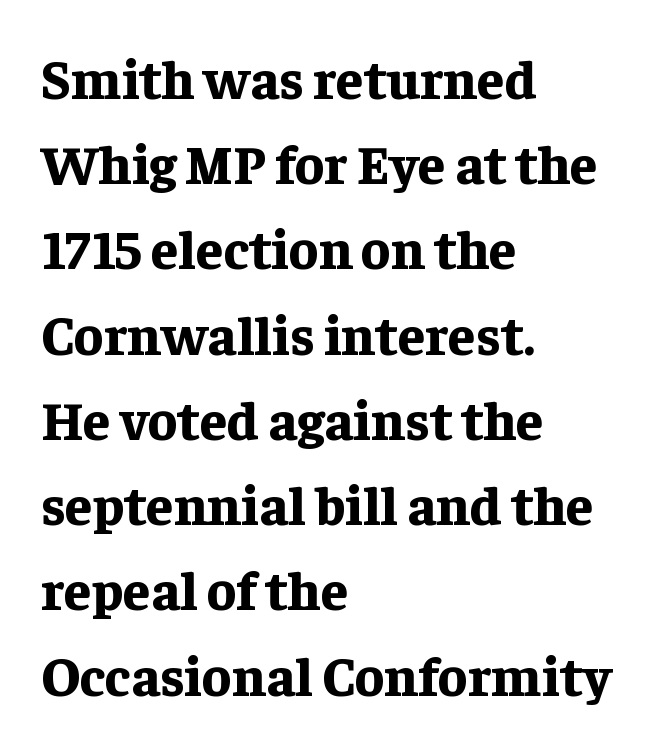
The image shows 55 px bold serif type, upright; set left-aligned, normal line spacing (1.55x), normal letter spacing, not underlined; low stroke contrast and a medium x-height.
